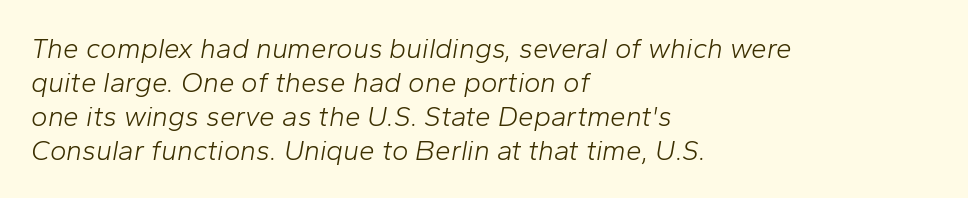
Q: Is the text bold? A: No.
Q: Is the text italic (slanted)? A: Yes, it leans right by about 10 degrees.
Q: Is the text underlined? A: No.
Q: How is the paragraph aligned? A: Left-aligned.
Q: Is the spacing between letters normal or unusually wide? A: Normal.
Q: Width (condensed, normal, or wide)? A: Normal.
Q: Stroke contrast? A: Low.
Q: x-height? A: Medium.
Q: Monospaced? A: No.
